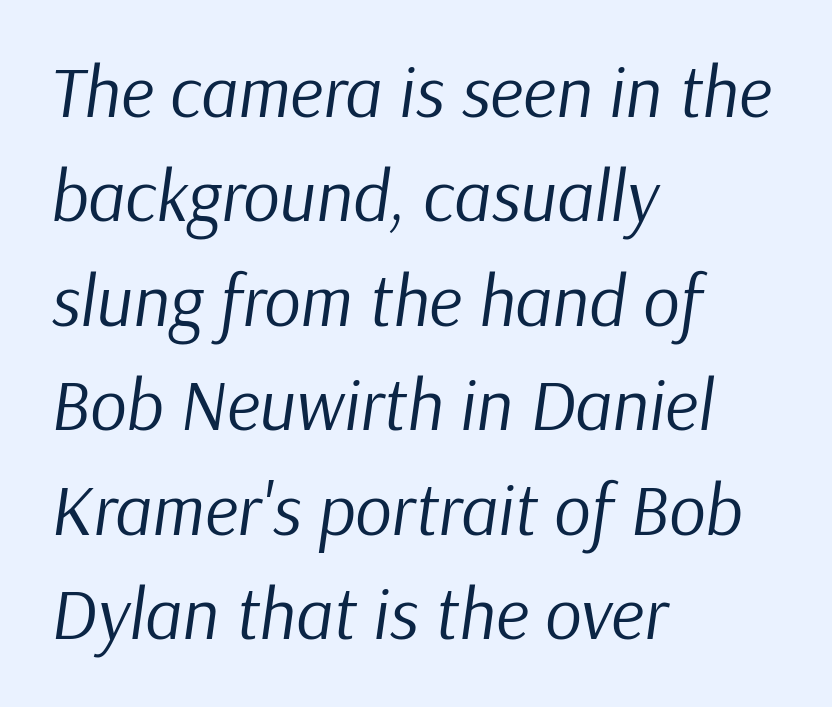
Characters follow at the spacing the type designer built in. Students, observe: this is what conventionally led text looks like. Spacing verdict: proportional, widths tailored to each character. The paragraph has a hard left edge and a soft right edge. Posture: slanted. No heavy texture on the line: the type isn't bold.
